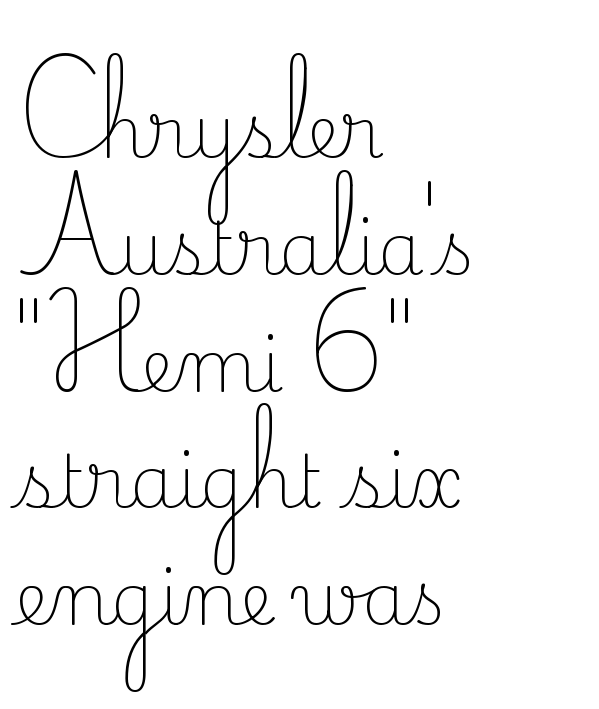
Q: Is the text bold? A: No.
Q: Is the text italic (slanted)? A: No, it is upright.
Q: Is the typeface a serif or a sans-serif typeface? A: Serif.
Q: Is the text underlined? A: No.
Q: How is the paragraph aligned? A: Left-aligned.
Q: Is the spacing between letters normal or unusually wide? A: Normal.
Q: Is the spacing between lines tight, normal or loose? A: Normal.
Q: Width (condensed, normal, or wide)? A: Normal.
Q: Stroke contrast? A: Low.
Q: x-height? A: Small.
Q: Monospaced? A: No.
